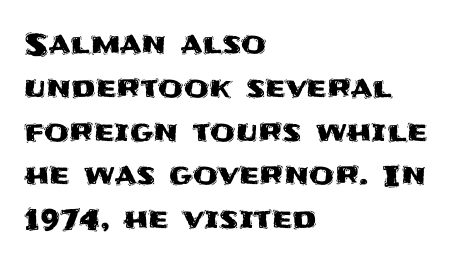
{"serif": "no", "italic": "no", "width": "normal", "stroke_contrast": "medium", "x_height": "large", "monospaced": "no", "underline": "no", "align": "left", "line_spacing": "normal", "line_spacing_ratio": 1.51, "letter_spacing": "normal", "letter_spacing_em": 0.0, "glyph_px": 29}
